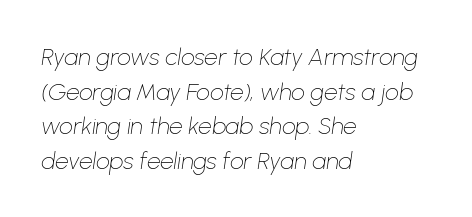
{"italic": "yes", "lean": "right", "slant_degrees": 8, "bold": "no", "underline": "no", "align": "left", "line_spacing": "normal", "line_spacing_ratio": 1.44, "letter_spacing": "normal", "letter_spacing_em": 0.0, "glyph_px": 24}
